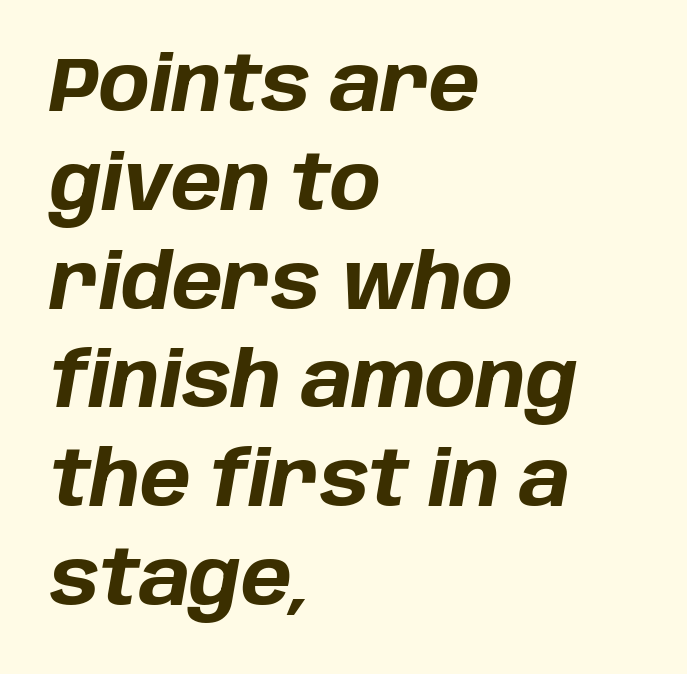
{"italic": "yes", "lean": "right", "slant_degrees": 10, "bold": "yes", "weight": "bold", "width": "normal", "stroke_contrast": "low", "x_height": "large", "monospaced": "no", "underline": "no", "align": "left", "line_spacing": "normal", "line_spacing_ratio": 1.3, "letter_spacing": "normal", "letter_spacing_em": 0.0, "glyph_px": 76}
